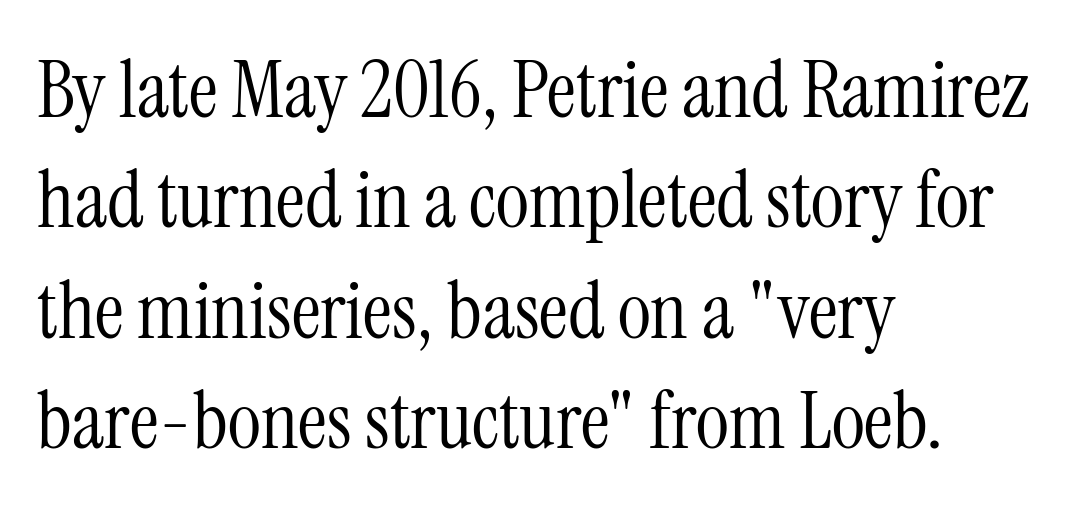
{"serif": "yes", "italic": "no", "bold": "no", "weight": "light", "width": "condensed", "stroke_contrast": "medium", "x_height": "medium", "monospaced": "no", "underline": "no", "align": "left", "line_spacing": "normal", "line_spacing_ratio": 1.38, "letter_spacing": "normal", "letter_spacing_em": 0.0, "glyph_px": 80}
